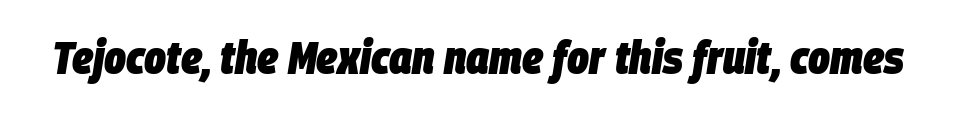
Q: Is the text bold? A: Yes.
Q: Is the text italic (slanted)? A: Yes, it leans right by about 9 degrees.
Q: Is the text underlined? A: No.
Q: Is the spacing between letters normal or unusually wide? A: Normal.
Q: Width (condensed, normal, or wide)? A: Condensed.
Q: Stroke contrast? A: Low.
Q: x-height? A: Large.
Q: Monospaced? A: No.
